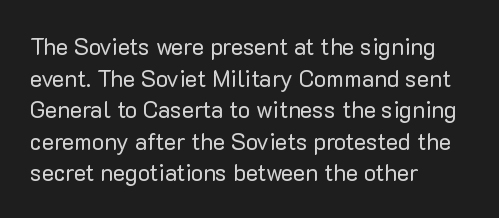
The strokes are not fattened; the text isn't bold. Beneath every word, the page is bare. Every row of glyphs begins at an identical x-position on the left. In terms of posture, this sample is upright.
